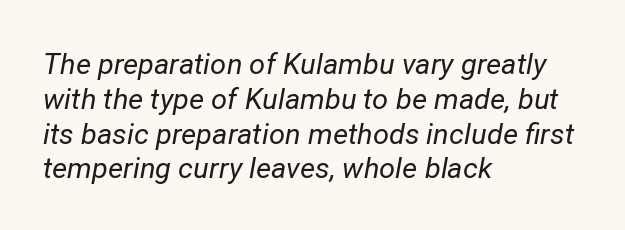
Q: Is the text bold? A: No.
Q: Is the text italic (slanted)? A: Yes, it leans right by about 12 degrees.
Q: Is the text underlined? A: No.
Q: How is the paragraph aligned? A: Left-aligned.
Q: Is the spacing between letters normal or unusually wide? A: Normal.
Q: Width (condensed, normal, or wide)? A: Normal.
Q: Stroke contrast? A: Low.
Q: x-height? A: Medium.
Q: Monospaced? A: No.
